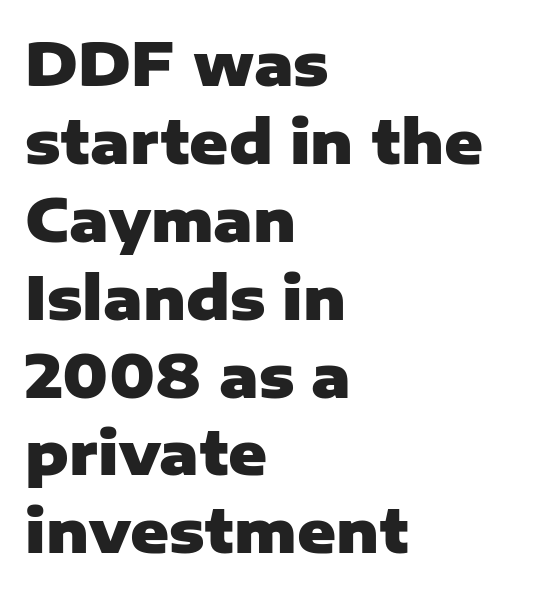
Q: Is the text bold? A: Yes.
Q: Is the text italic (slanted)? A: No, it is upright.
Q: Is the typeface a serif or a sans-serif typeface? A: Sans-serif.
Q: Is the text underlined? A: No.
Q: How is the paragraph aligned? A: Left-aligned.
Q: Is the spacing between letters normal or unusually wide? A: Normal.
Q: Is the spacing between lines tight, normal or loose? A: Normal.
Q: Width (condensed, normal, or wide)? A: Normal.
Q: Stroke contrast? A: Low.
Q: x-height? A: Medium.
Q: Monospaced? A: No.
